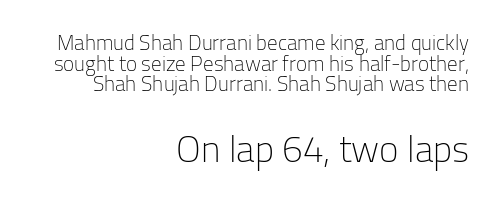
{"serif": "no", "italic": "no", "bold": "no", "weight": "light", "width": "normal", "stroke_contrast": "low", "x_height": "medium", "monospaced": "no", "underline": "no", "align": "right", "line_spacing": "tight", "line_spacing_ratio": 0.98, "letter_spacing": "normal", "letter_spacing_em": 0.0, "larger_block": "second", "size_ratio": 1.76, "glyph_px": 37}
